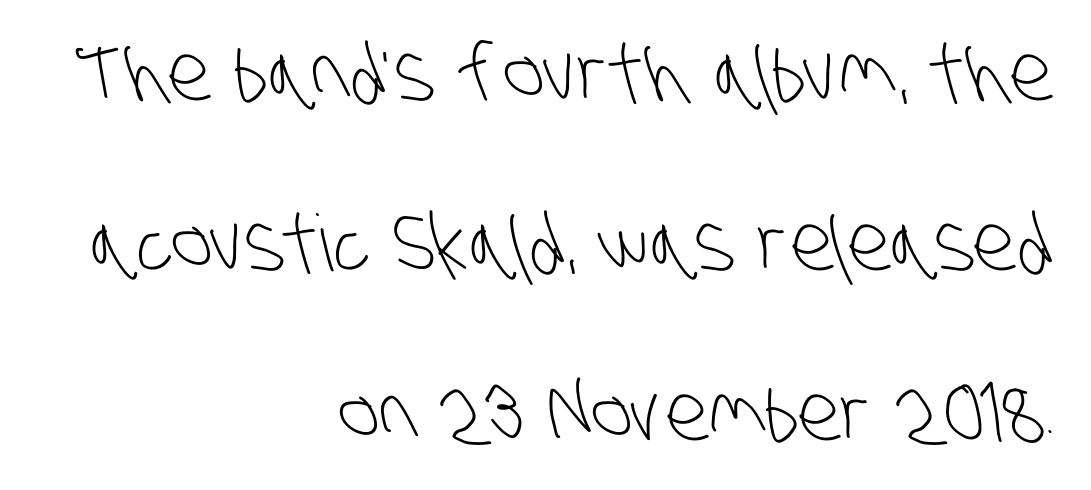
The image shows 78 px light, condensed sans-serif type; set right-aligned, loose line spacing (2.18x), normal letter spacing, not underlined; low stroke contrast and a large x-height.
